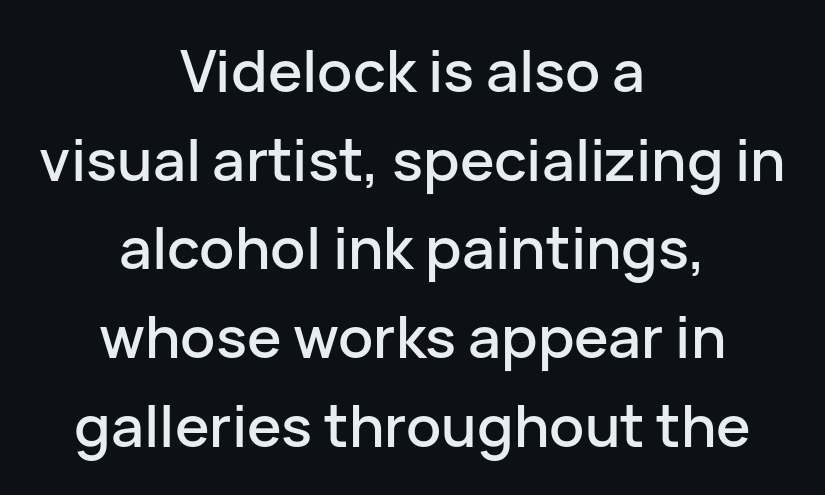
Q: Is the text italic (slanted)? A: No, it is upright.
Q: Is the typeface a serif or a sans-serif typeface? A: Sans-serif.
Q: Is the text underlined? A: No.
Q: How is the paragraph aligned? A: Centered.
Q: Is the spacing between letters normal or unusually wide? A: Normal.
Q: Is the spacing between lines tight, normal or loose? A: Normal.
Q: Width (condensed, normal, or wide)? A: Normal.
Q: Stroke contrast? A: Low.
Q: x-height? A: Medium.
Q: Monospaced? A: No.
